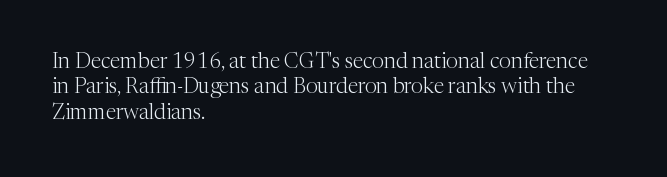
Q: Is the text bold? A: No.
Q: Is the text italic (slanted)? A: No, it is upright.
Q: Is the text underlined? A: No.
Q: How is the paragraph aligned? A: Left-aligned.
Q: Is the spacing between letters normal or unusually wide? A: Normal.
